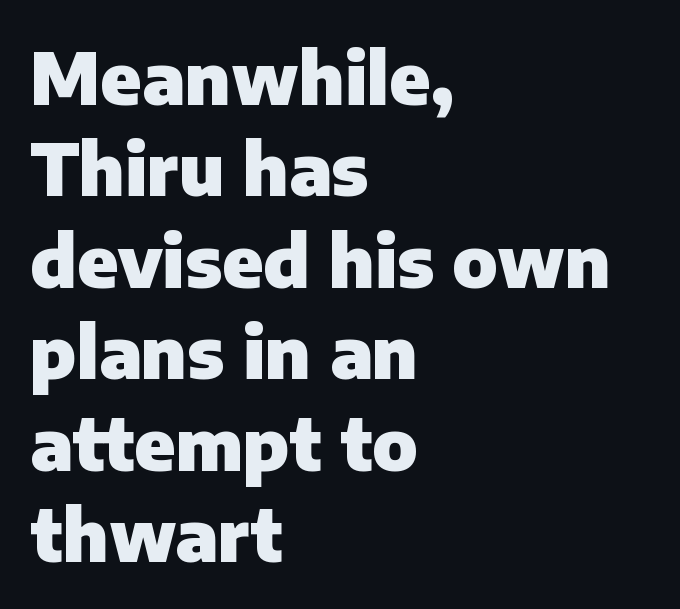
The image shows 72 px heavy sans-serif type, upright; set left-aligned, normal line spacing (1.27x), normal letter spacing, not underlined; low stroke contrast and a medium x-height.
